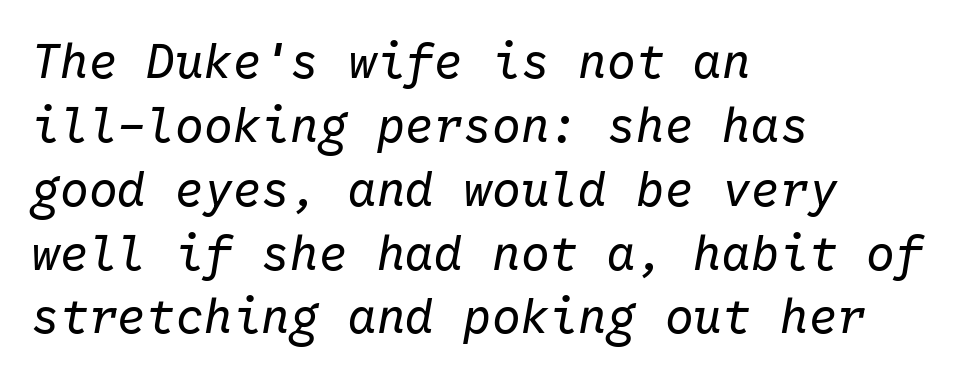
Q: Is the text bold? A: No.
Q: Is the text italic (slanted)? A: Yes, it leans right by about 10 degrees.
Q: Is the text underlined? A: No.
Q: How is the paragraph aligned? A: Left-aligned.
Q: Is the spacing between letters normal or unusually wide? A: Normal.
Q: Is the spacing between lines tight, normal or loose? A: Normal.
Q: Width (condensed, normal, or wide)? A: Normal.
Q: Stroke contrast? A: Low.
Q: x-height? A: Medium.
Q: Monospaced? A: Yes.
